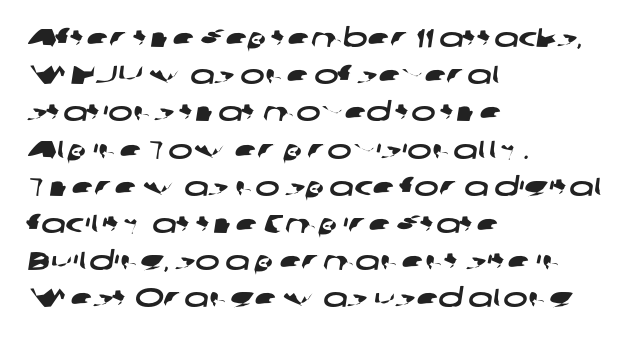
{"underline": "no", "align": "left", "line_spacing": "normal", "line_spacing_ratio": 1.43, "letter_spacing": "normal", "letter_spacing_em": 0.0, "glyph_px": 26}
